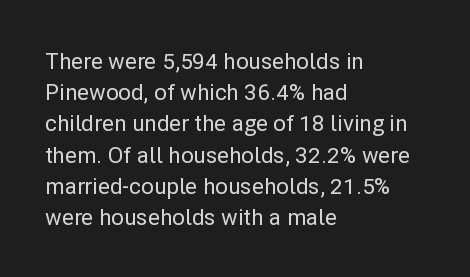
{"italic": "no", "underline": "no", "align": "left", "line_spacing": "normal", "line_spacing_ratio": 1.42, "letter_spacing": "normal", "letter_spacing_em": 0.0, "glyph_px": 22}
